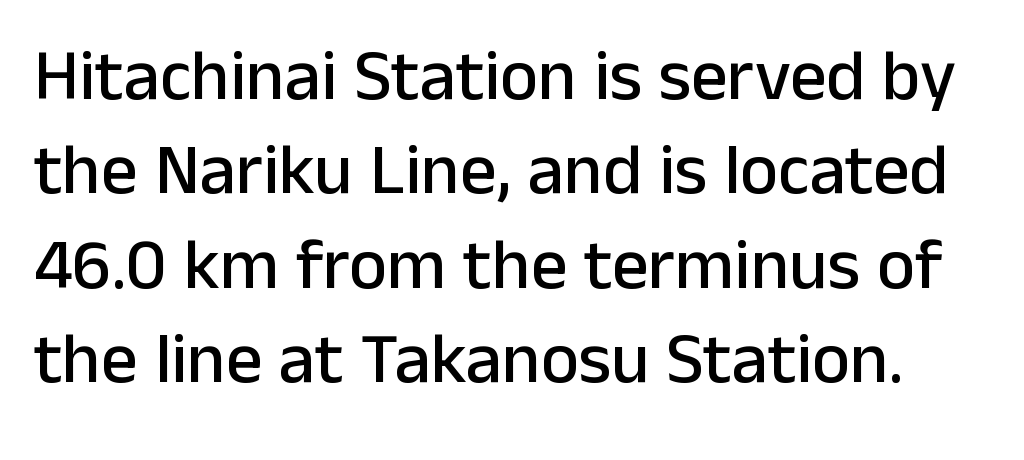
The image shows 72 px sans-serif type, upright; set normal line spacing (1.31x), normal letter spacing, not underlined; low stroke contrast and a medium x-height.
